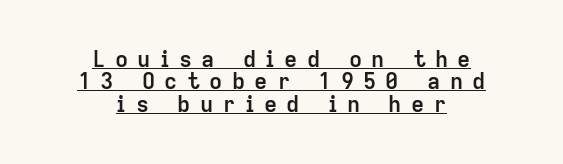
{"italic": "no", "bold": "yes", "underline": "yes", "align": "center", "line_spacing": "tight", "line_spacing_ratio": 1.02, "letter_spacing": "wide", "letter_spacing_em": 0.42, "glyph_px": 22}
